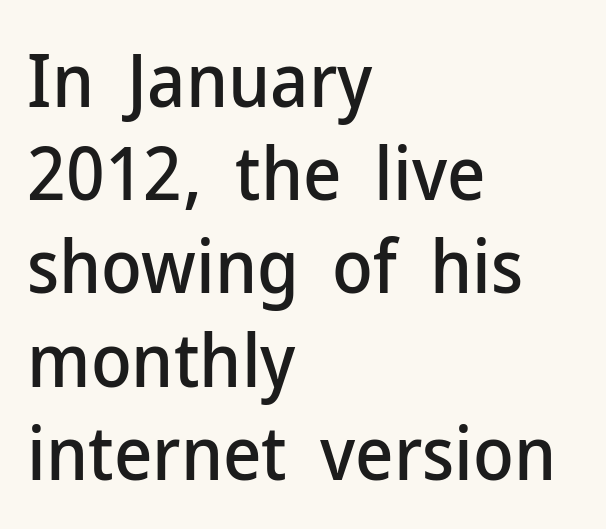
{"serif": "no", "italic": "no", "width": "normal", "stroke_contrast": "low", "x_height": "medium", "monospaced": "no", "underline": "no", "align": "left", "line_spacing": "normal", "line_spacing_ratio": 1.26, "letter_spacing": "normal", "letter_spacing_em": 0.0, "glyph_px": 74}
